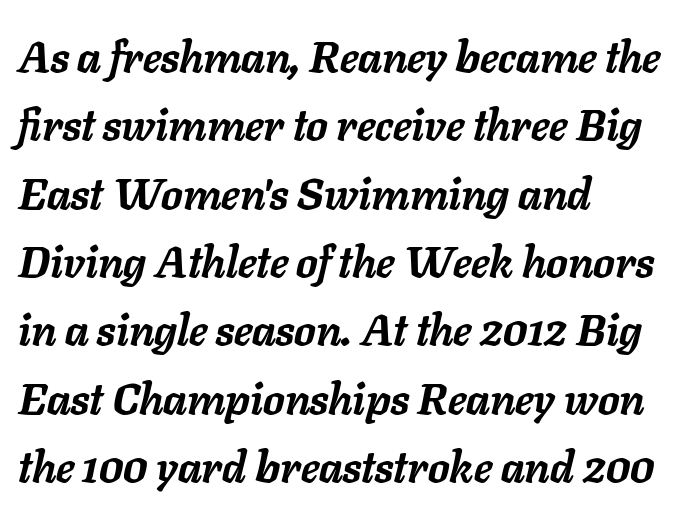
The image shows 43 px semibold type, italic (leaning right); set left-aligned, normal line spacing (1.59x), normal letter spacing, not underlined; low stroke contrast and a medium x-height.
